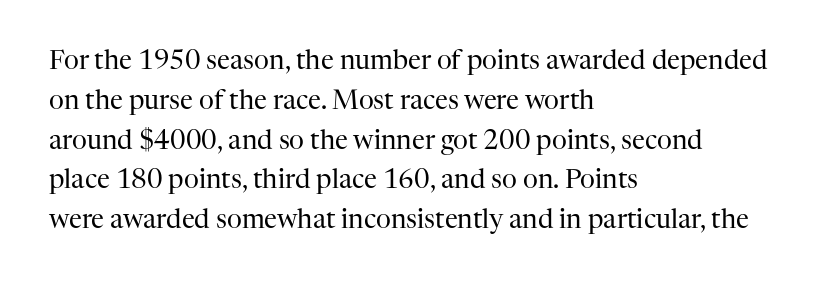
Nobody touched the tracking dial on this one. Line starts are locked; line ends wander. The block of text has a typical density, with ordinary space between rows. The glyphs are unaccompanied by any horizontal stroke below them. Notice how the stems are strictly vertical — no italics here. These glyphs show unthickened strokes, regular width or finer.
